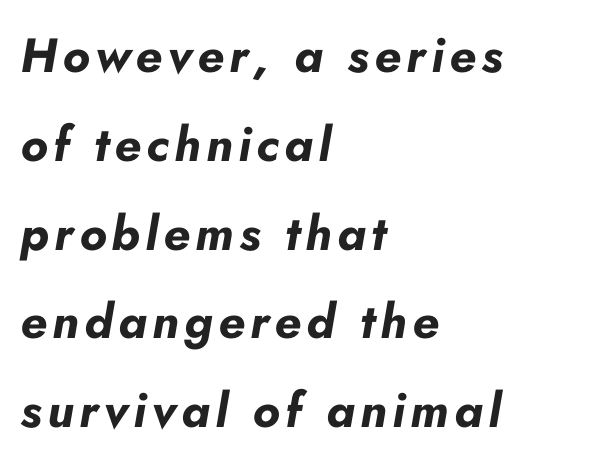
The passage shown is typed in a proportional face where columns would drift. When letters slant like this, we call the style italic. The text block is weighted toward the left margin, trailing off unevenly rightward. The baseline area is clear. The sample has been set heavy, in full bold.
